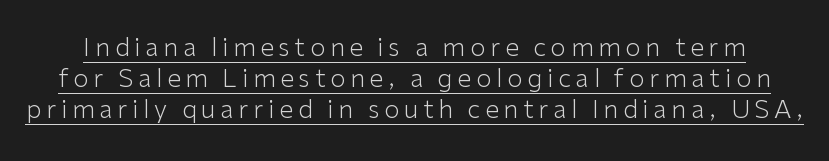
Q: Is the text bold? A: No.
Q: Is the text italic (slanted)? A: No, it is upright.
Q: Is the text underlined? A: Yes.
